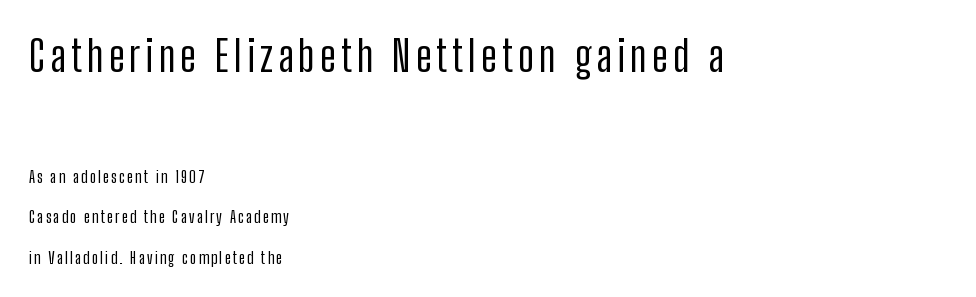
Serifs: no, the terminals of the letterforms are clean. Italic: no, the glyphs are upright roman. Descenders hang freely into open space. Here the designer chose a conventional face with non-uniform glyph widths. Horizontally, the lines are justified to the leading edge only. Honestly, the rows look like they've been pulled way apart.
